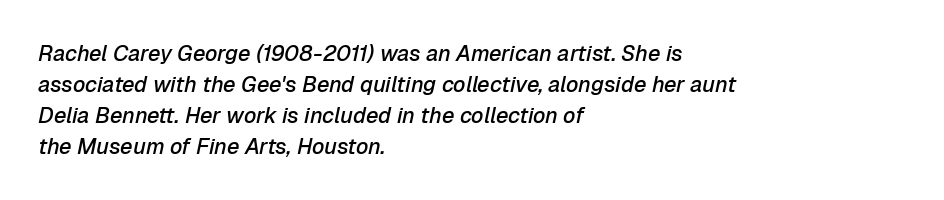
There's an unmistakable incline to the writing here. The face used here is rendered with its standard letterfit. Set as a demibold, roughly 600 on the weight scale. Beneath every word, the page is bare.
